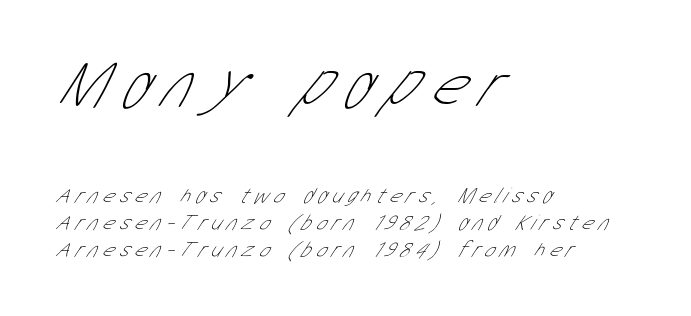
Q: Is the text bold? A: No.
Q: Is the typeface a serif or a sans-serif typeface? A: Sans-serif.
Q: Is the text underlined? A: No.
Q: How is the paragraph aligned? A: Left-aligned.
Q: Is the spacing between letters normal or unusually wide? A: Unusually wide.
Q: Which block of text is set in a larger size, the first (top) or the second (bottom)? A: The first (top) one.
Q: Width (condensed, normal, or wide)? A: Condensed.
Q: Stroke contrast? A: Low.
Q: x-height? A: Medium.
Q: Monospaced? A: No.
